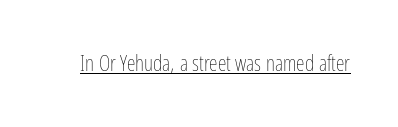
Does a line run under the words? Yes, clearly. Each word holds together tightly as a unit, with standard inter-letter gaps. When letters stand straight like this, we call the style roman or upright. Compared with a typical body face, this is equally light or lighter still.
